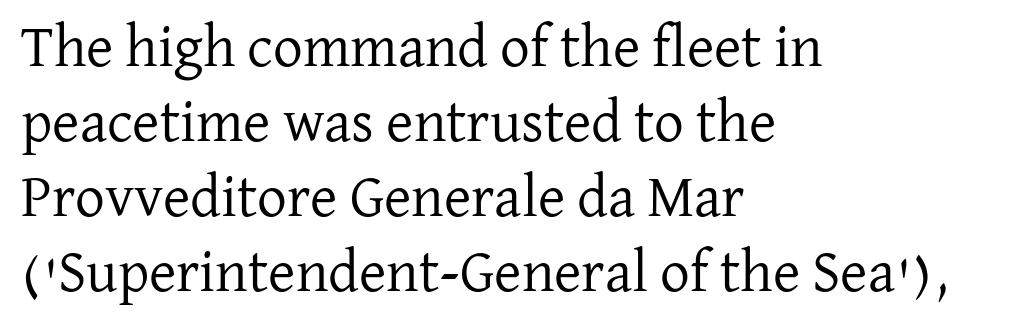
Q: Is the text bold? A: No.
Q: Is the text italic (slanted)? A: No, it is upright.
Q: Is the typeface a serif or a sans-serif typeface? A: Serif.
Q: Is the text underlined? A: No.
Q: How is the paragraph aligned? A: Left-aligned.
Q: Is the spacing between letters normal or unusually wide? A: Normal.
Q: Is the spacing between lines tight, normal or loose? A: Normal.
Q: Width (condensed, normal, or wide)? A: Normal.
Q: Stroke contrast? A: Low.
Q: x-height? A: Medium.
Q: Monospaced? A: No.
